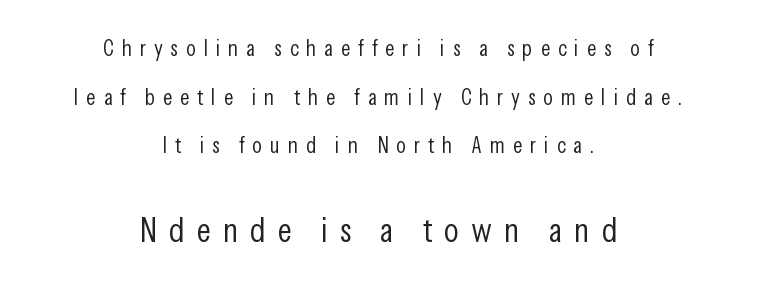
The image shows 35 px light, condensed sans-serif type, upright; set centered, loose line spacing (2.11x), unusually wide letter spacing (+0.34 em), not underlined; the second (bottom) block is 1.52x larger; low stroke contrast and a medium x-height.
